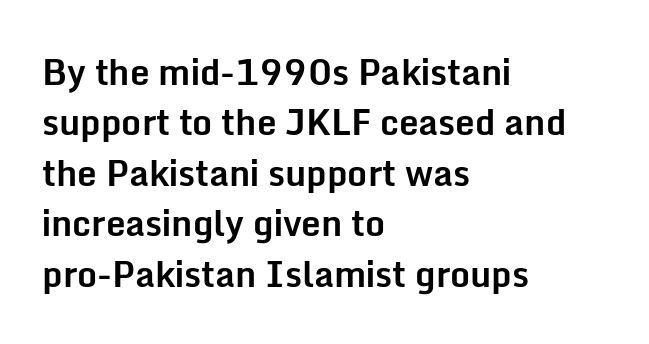
Q: Is the text bold? A: Yes.
Q: Is the text italic (slanted)? A: No, it is upright.
Q: Is the typeface a serif or a sans-serif typeface? A: Sans-serif.
Q: Is the text underlined? A: No.
Q: How is the paragraph aligned? A: Left-aligned.
Q: Is the spacing between letters normal or unusually wide? A: Normal.
Q: Is the spacing between lines tight, normal or loose? A: Normal.
Q: Width (condensed, normal, or wide)? A: Normal.
Q: Stroke contrast? A: Low.
Q: x-height? A: Medium.
Q: Monospaced? A: No.
